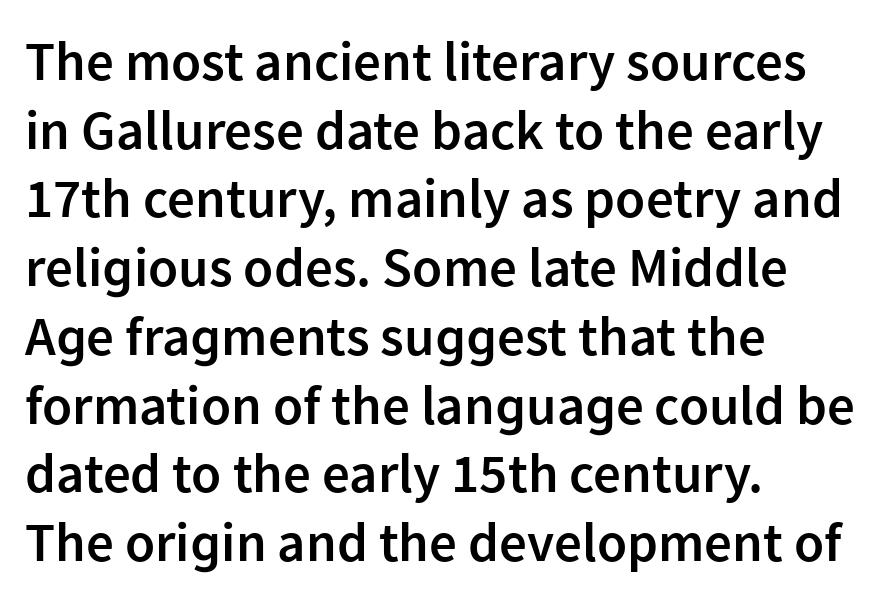
The image shows 55 px semibold sans-serif type, upright; set left-aligned, normal line spacing (1.25x), normal letter spacing, not underlined; low stroke contrast and a medium x-height.
